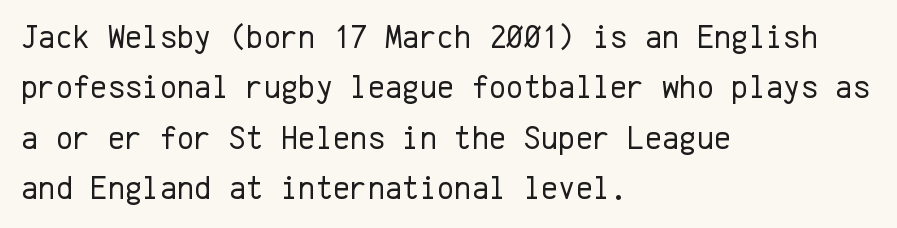
{"serif": "no", "italic": "no", "bold": "no", "weight": "regular", "width": "normal", "stroke_contrast": "low", "x_height": "medium", "monospaced": "yes", "underline": "no", "align": "left", "line_spacing": "normal", "line_spacing_ratio": 1.53, "letter_spacing": "normal", "letter_spacing_em": 0.0, "glyph_px": 33}
